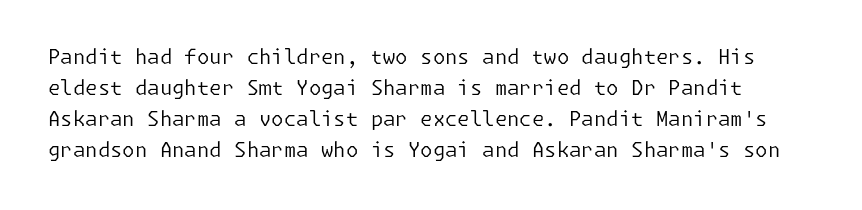
Vertically, the passage feels balanced, rows spaced as you'd expect. Compared with typical body copy, the letter spacing here is the same. Unlike italic type, these characters show no tilt at all. The font is comparable to plain body text, perhaps lighter.
